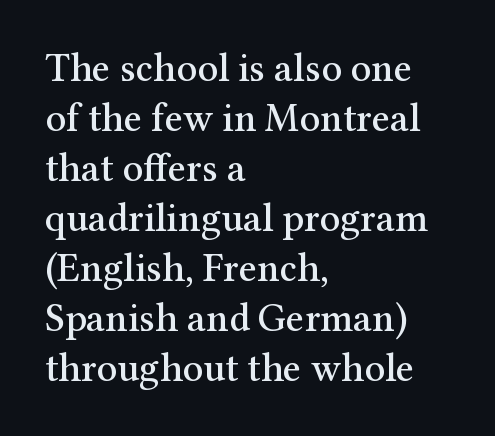
{"serif": "yes", "italic": "no", "width": "normal", "stroke_contrast": "medium", "x_height": "medium", "monospaced": "no", "underline": "no", "align": "left", "line_spacing": "normal", "line_spacing_ratio": 1.25, "letter_spacing": "normal", "letter_spacing_em": 0.0, "glyph_px": 40}
